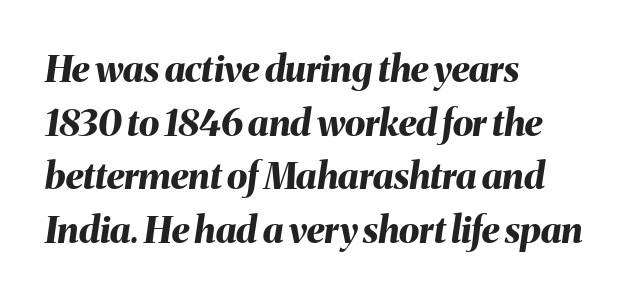
Q: Is the text bold? A: Yes.
Q: Is the text italic (slanted)? A: Yes, it leans right by about 8 degrees.
Q: Is the text underlined? A: No.
Q: How is the paragraph aligned? A: Left-aligned.
Q: Is the spacing between letters normal or unusually wide? A: Normal.
Q: Is the spacing between lines tight, normal or loose? A: Normal.
Q: Width (condensed, normal, or wide)? A: Normal.
Q: Stroke contrast? A: Medium.
Q: x-height? A: Medium.
Q: Monospaced? A: No.
